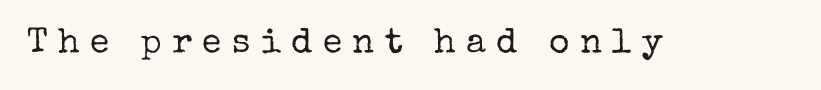
The image shows 35 px regular-weight serif type, upright; set unusually wide letter spacing (+0.3 em), not underlined; low stroke contrast and a medium x-height.
